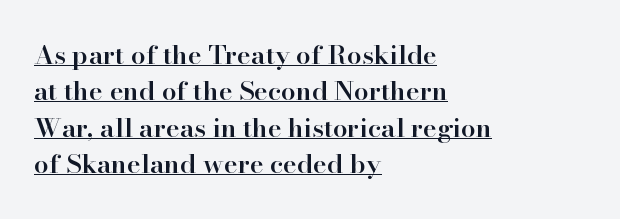
Does the weight exceed regular? Yes, but only to semibold. The leading is moderate, giving the passage an even texture. The rendered words wear a rule along their underside. You can tell it's not italic because the verticals are truly vertical. One-word summary of the alignment: left. Nobody touched the tracking dial on this one.
